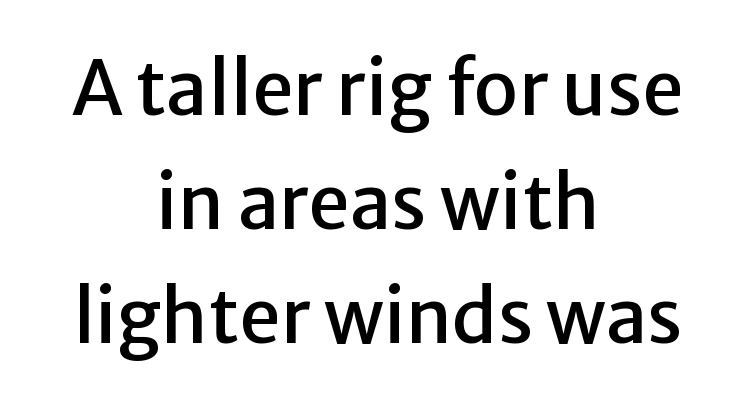
{"serif": "no", "italic": "no", "width": "normal", "stroke_contrast": "low", "x_height": "medium", "monospaced": "no", "underline": "no", "align": "center", "line_spacing": "normal", "line_spacing_ratio": 1.54, "letter_spacing": "normal", "letter_spacing_em": 0.0, "glyph_px": 74}
